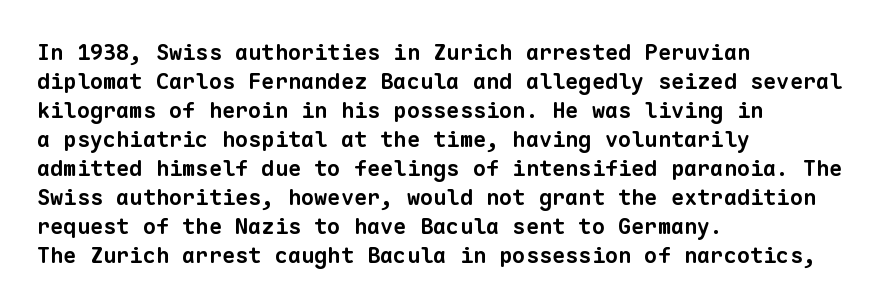
All the whitespace from short lines collects on the right. Honestly, the letter spacing is just normal — you wouldn't notice it. Strokes here are thick enough to call this a true bold. Evenly set lines give the paragraph a standard silhouette. The space beneath each line is pristine and unruled.
